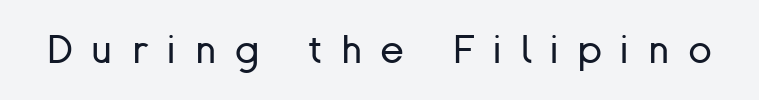
Q: Is the text bold? A: No.
Q: Is the text italic (slanted)? A: No, it is upright.
Q: Is the typeface a serif or a sans-serif typeface? A: Sans-serif.
Q: Is the text underlined? A: No.
Q: Is the spacing between letters normal or unusually wide? A: Unusually wide.
Q: Width (condensed, normal, or wide)? A: Normal.
Q: Stroke contrast? A: Low.
Q: x-height? A: Medium.
Q: Monospaced? A: No.
